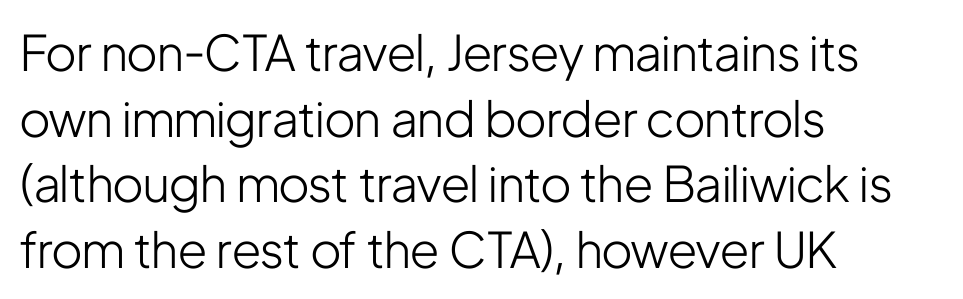
Here the designer chose a conventional face with non-uniform glyph widths. The rendering keeps characters at their native spacing. Which margin do the lines hug? The left one — the right edge is uneven. Look at the bottom of the vertical strokes: they stop flat, with no serifs.
